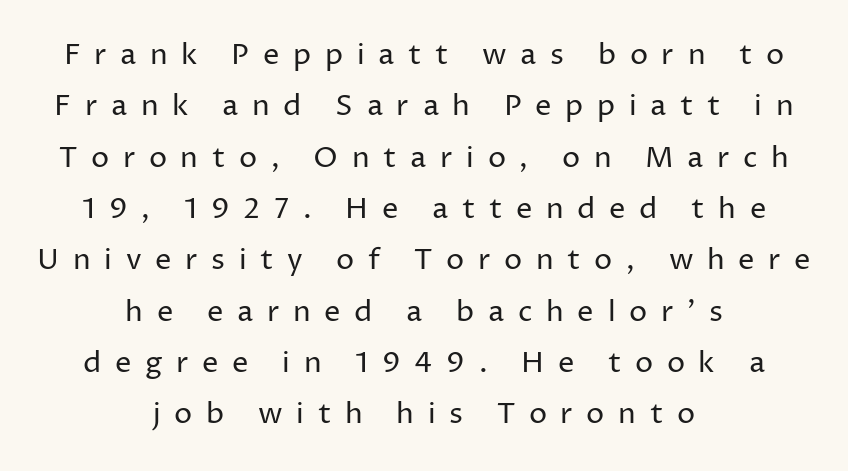
Quick note: underline off. There is plenty of visible air inserted between adjacent glyphs. Do the characters align in a grid? No, the font is proportional. Is the block centered? Yes — each line is placed symmetrically about the middle. Posture: vertical. Caption: face not bold, strokes unweighted.
